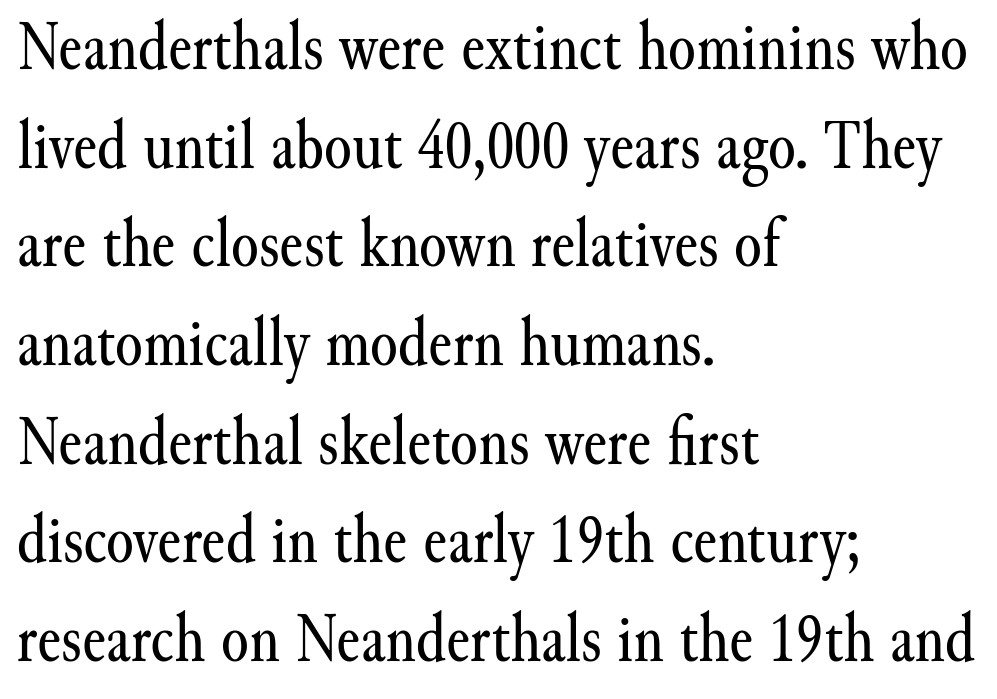
The image shows 71 px regular-weight serif type, upright; set left-aligned, normal line spacing (1.39x), normal letter spacing, not underlined; medium stroke contrast and a small x-height.
